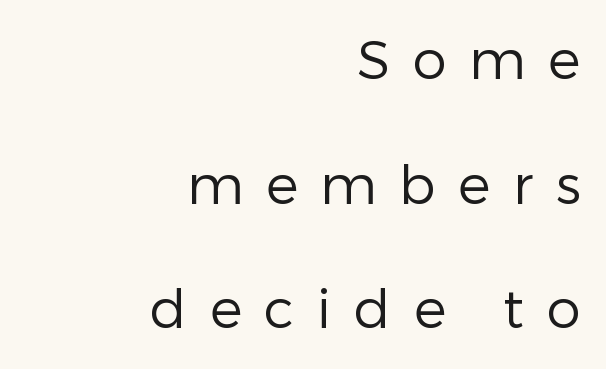
Q: Is the text bold? A: No.
Q: Is the text italic (slanted)? A: No, it is upright.
Q: Is the typeface a serif or a sans-serif typeface? A: Sans-serif.
Q: Is the text underlined? A: No.
Q: How is the paragraph aligned? A: Right-aligned.
Q: Is the spacing between letters normal or unusually wide? A: Unusually wide.
Q: Is the spacing between lines tight, normal or loose? A: Loose.
Q: Width (condensed, normal, or wide)? A: Normal.
Q: Stroke contrast? A: Low.
Q: x-height? A: Medium.
Q: Monospaced? A: No.
